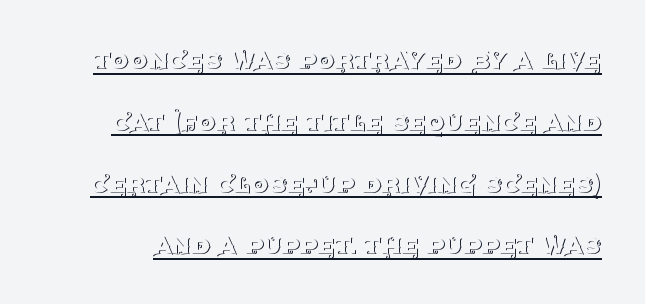
The image shows 30 px thin serif type, upright; set loose line spacing (2.06x), normal letter spacing, underlined; medium stroke contrast and a large x-height.
